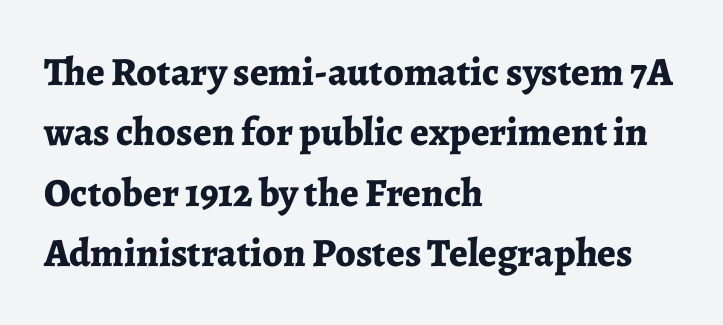
{"serif": "yes", "italic": "no", "bold": "yes", "weight": "bold", "width": "normal", "stroke_contrast": "low", "x_height": "medium", "monospaced": "no", "underline": "no", "align": "left", "line_spacing": "normal", "line_spacing_ratio": 1.51, "letter_spacing": "normal", "letter_spacing_em": 0.0, "glyph_px": 40}
